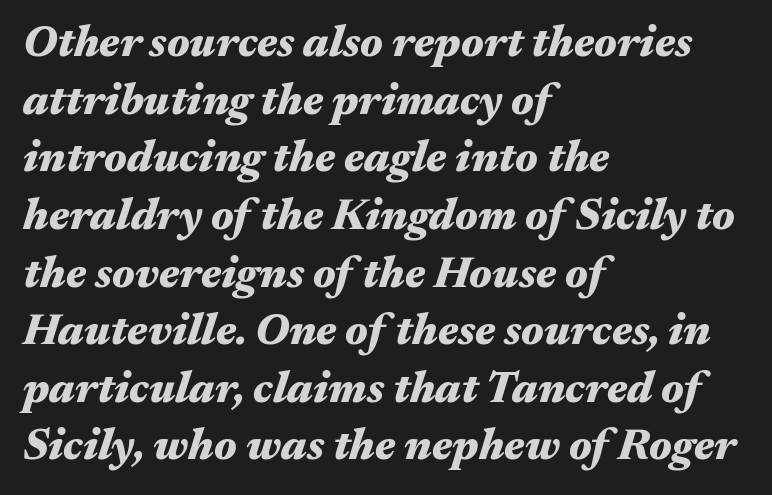
Line beginnings align vertically; line endings do not. Decoration check: the copy has no underline. Look at the tracking — it's just the regular setting, nothing added. Tall strokes in this sample are angled rather than plumb. Each letter keeps its own natural width here, so spacing adapts to shape. Horizontal bands of white between lines are of average thickness.
